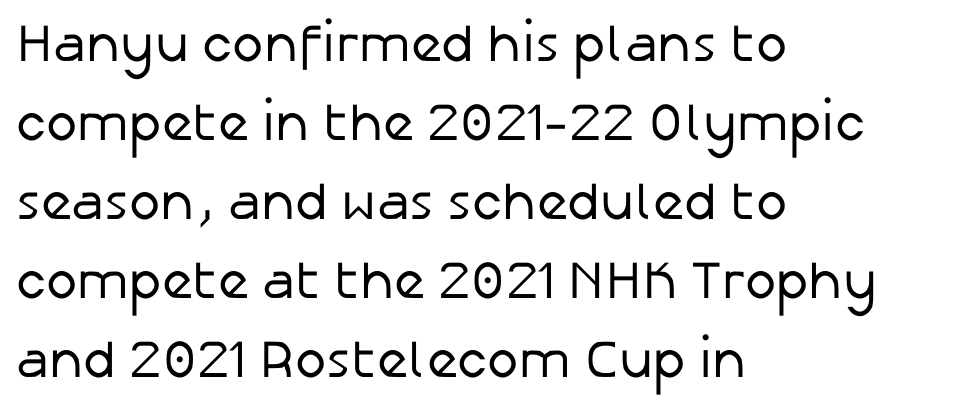
Q: Is the text bold? A: No.
Q: Is the text italic (slanted)? A: No, it is upright.
Q: Is the typeface a serif or a sans-serif typeface? A: Sans-serif.
Q: Is the text underlined? A: No.
Q: How is the paragraph aligned? A: Left-aligned.
Q: Is the spacing between letters normal or unusually wide? A: Normal.
Q: Is the spacing between lines tight, normal or loose? A: Normal.
Q: Width (condensed, normal, or wide)? A: Normal.
Q: Stroke contrast? A: Low.
Q: x-height? A: Medium.
Q: Monospaced? A: No.
